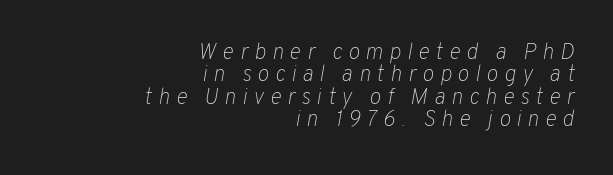
Q: Is the text bold? A: No.
Q: Is the text italic (slanted)? A: Yes, it leans right by about 10 degrees.
Q: Is the text underlined? A: No.
Q: How is the paragraph aligned? A: Right-aligned.
Q: Is the spacing between letters normal or unusually wide? A: Unusually wide.
Q: Is the spacing between lines tight, normal or loose? A: Tight.
